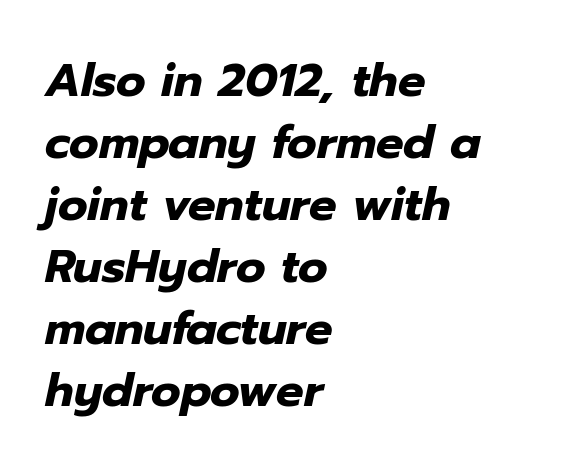
The image shows 46 px heavy type, italic (leaning right); set left-aligned, normal line spacing (1.35x), normal letter spacing, not underlined; low stroke contrast and a medium x-height.
